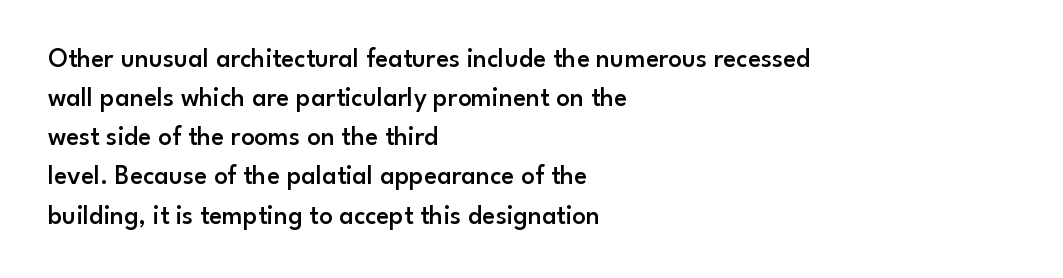
Q: Is the text bold? A: Semi-bold.
Q: Is the text italic (slanted)? A: No, it is upright.
Q: Is the text underlined? A: No.
Q: How is the paragraph aligned? A: Left-aligned.
Q: Is the spacing between letters normal or unusually wide? A: Normal.
Q: Is the spacing between lines tight, normal or loose? A: Normal.
